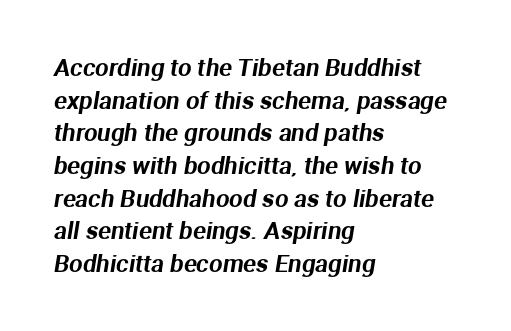
Q: Is the text underlined? A: No.
Q: How is the paragraph aligned? A: Left-aligned.
Q: Is the spacing between letters normal or unusually wide? A: Normal.
Q: Is the spacing between lines tight, normal or loose? A: Normal.
